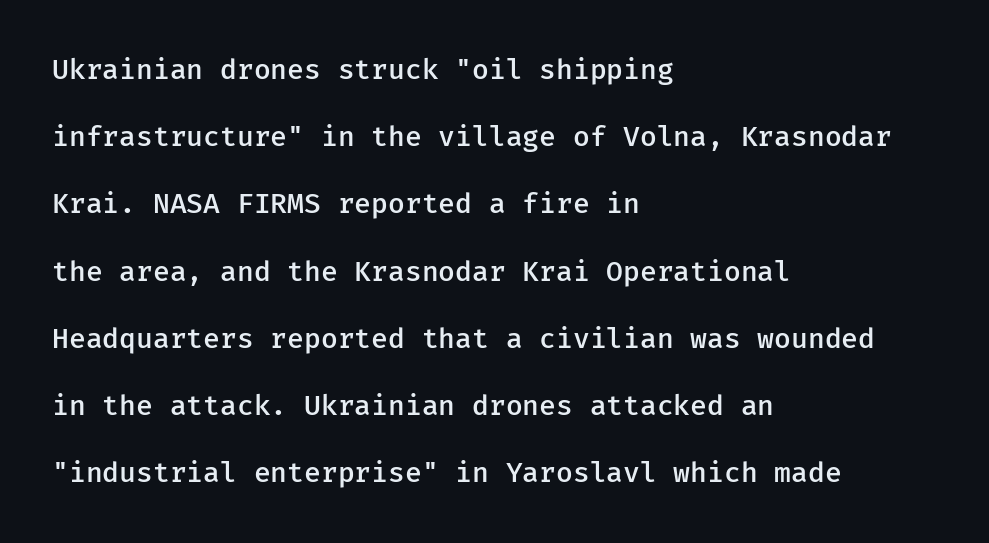
{"serif": "no", "italic": "no", "bold": "semi", "weight": "semibold", "width": "normal", "stroke_contrast": "low", "x_height": "medium", "underline": "no", "align": "left", "line_spacing": "loose", "line_spacing_ratio": 2.4, "letter_spacing": "normal", "letter_spacing_em": 0.0, "glyph_px": 28}
